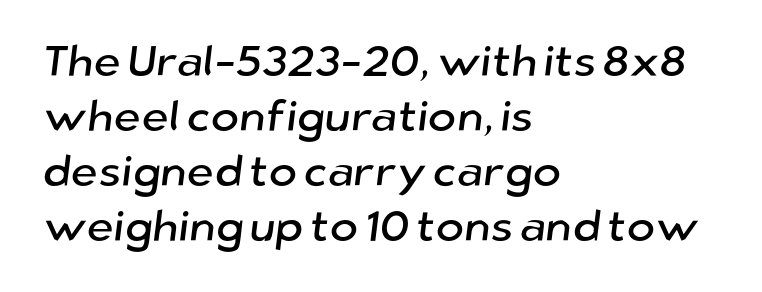
Descenders are the only things crossing below the line. Honestly, the letter spacing is just normal — you wouldn't notice it. Typeset ragged right — the left edge is the straight one. Reading down the column, the eye jumps a familiar distance to each next line.
